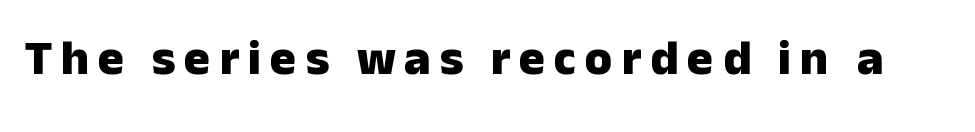
The image shows 49 px heavy sans-serif type, upright; set not underlined; low stroke contrast and a medium x-height.
